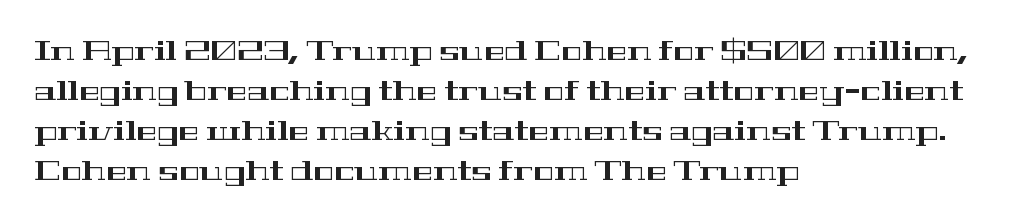
The image shows 28 px wide serif type, upright; set left-aligned, normal line spacing (1.43x), normal letter spacing, not underlined; high stroke contrast and a medium x-height.
